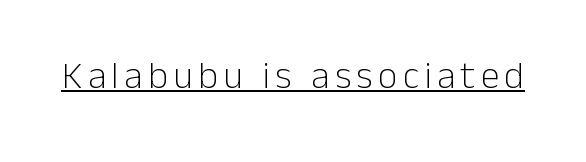
Q: Is the text bold? A: No.
Q: Is the text italic (slanted)? A: No, it is upright.
Q: Is the typeface a serif or a sans-serif typeface? A: Sans-serif.
Q: Is the text underlined? A: Yes.
Q: Width (condensed, normal, or wide)? A: Normal.
Q: Stroke contrast? A: Low.
Q: x-height? A: Medium.
Q: Monospaced? A: No.
